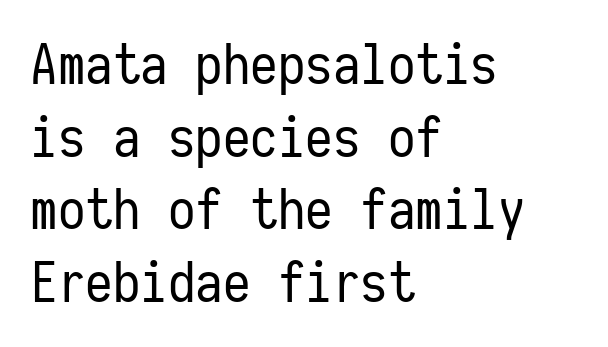
{"serif": "no", "italic": "no", "bold": "no", "weight": "regular", "width": "condensed", "stroke_contrast": "low", "x_height": "medium", "monospaced": "yes", "underline": "no", "align": "left", "line_spacing": "normal", "line_spacing_ratio": 1.32, "letter_spacing": "normal", "letter_spacing_em": 0.0, "glyph_px": 55}
